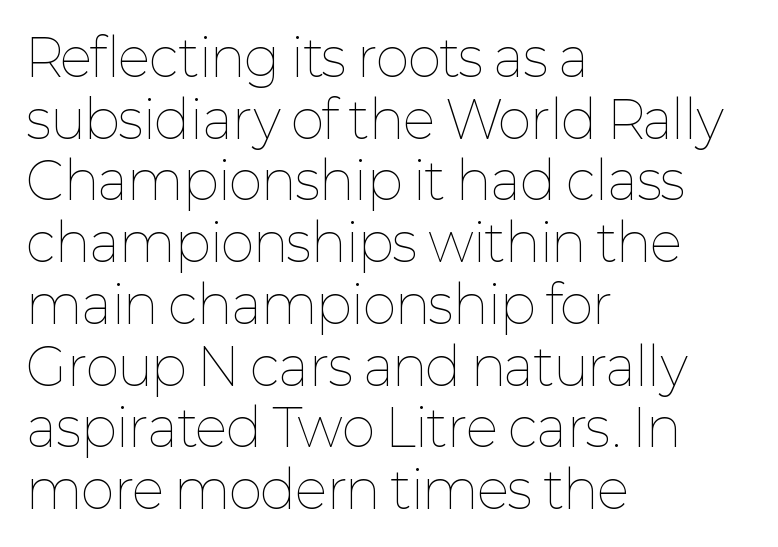
Q: Is the text bold? A: No.
Q: Is the text italic (slanted)? A: No, it is upright.
Q: Is the text underlined? A: No.
Q: How is the paragraph aligned? A: Left-aligned.
Q: Is the spacing between letters normal or unusually wide? A: Normal.
Q: Width (condensed, normal, or wide)? A: Normal.
Q: Stroke contrast? A: Low.
Q: x-height? A: Medium.
Q: Monospaced? A: No.
